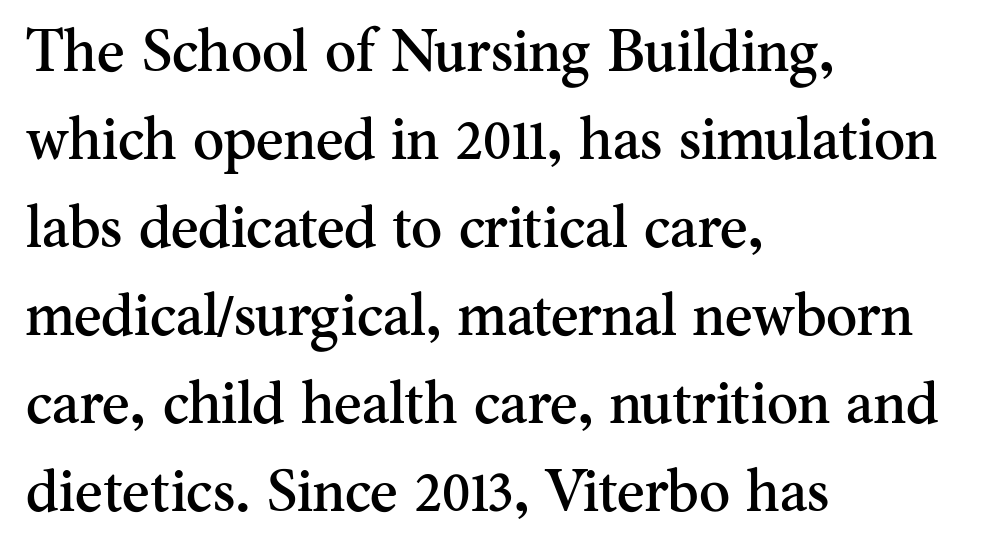
Glance below the letters and you will spot only blank space. Is the letter spacing exaggerated? No — it looks like the ordinary default. A classic flush-left, rag-right setting is used for this passage. This sample uses an upright cut, with every glyph sitting square on the baseline. Reading down the column, the eye jumps a familiar distance to each next line.
